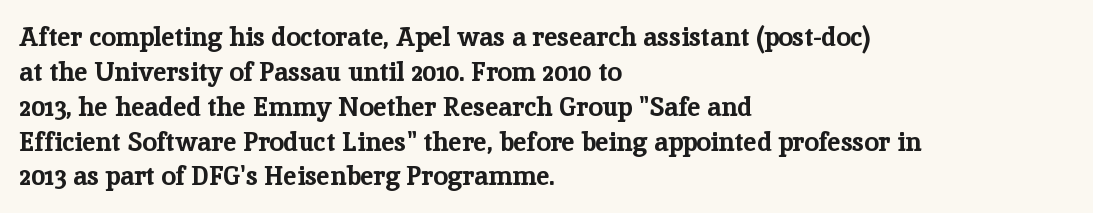
Q: Is the text bold? A: Yes.
Q: Is the text italic (slanted)? A: No, it is upright.
Q: Is the text underlined? A: No.
Q: How is the paragraph aligned? A: Left-aligned.
Q: Is the spacing between letters normal or unusually wide? A: Normal.
Q: Is the spacing between lines tight, normal or loose? A: Normal.
